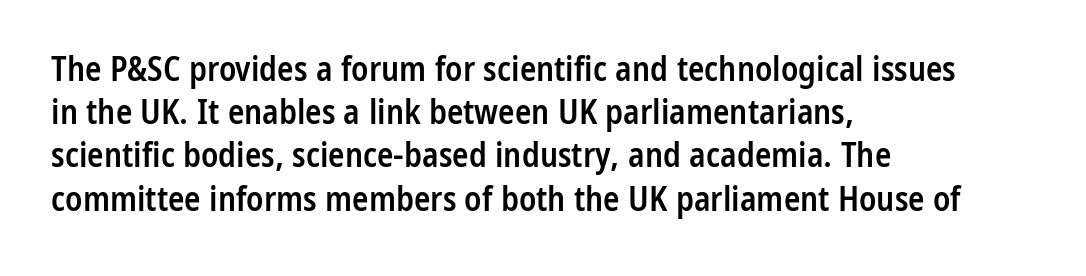
{"serif": "no", "italic": "no", "bold": "semi", "weight": "semibold", "width": "condensed", "stroke_contrast": "low", "x_height": "medium", "monospaced": "no", "underline": "no", "align": "left", "line_spacing": "normal", "line_spacing_ratio": 1.27, "letter_spacing": "normal", "letter_spacing_em": 0.0, "glyph_px": 34}
